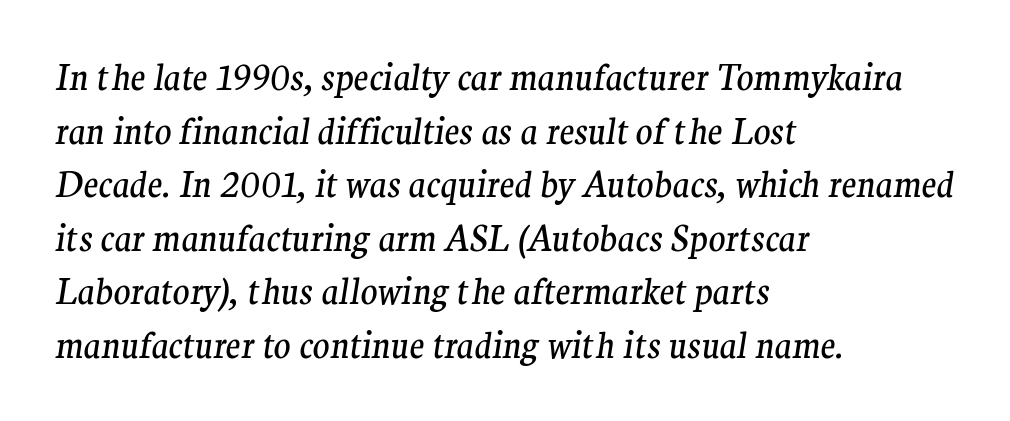
{"serif": "yes", "italic": "yes", "lean": "right", "slant_degrees": 9, "bold": "no", "weight": "regular", "width": "normal", "stroke_contrast": "medium", "x_height": "medium", "monospaced": "no", "underline": "no", "align": "left", "line_spacing": "normal", "line_spacing_ratio": 1.53, "letter_spacing": "normal", "letter_spacing_em": 0.0, "glyph_px": 35}
